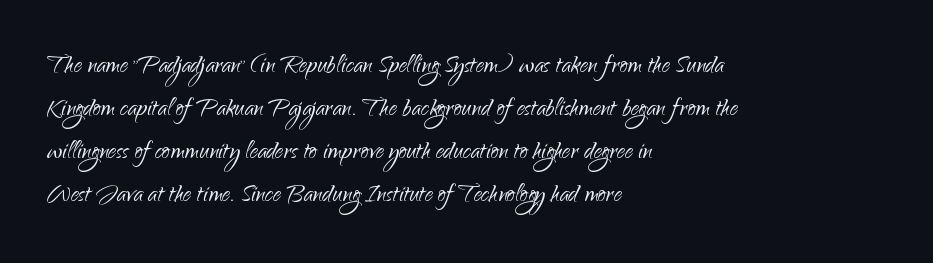
{"serif": "no", "bold": "no", "weight": "light", "width": "normal", "stroke_contrast": "low", "x_height": "small", "monospaced": "no", "underline": "no", "align": "left", "line_spacing": "normal", "line_spacing_ratio": 1.34, "letter_spacing": "normal", "letter_spacing_em": 0.0, "glyph_px": 32}
